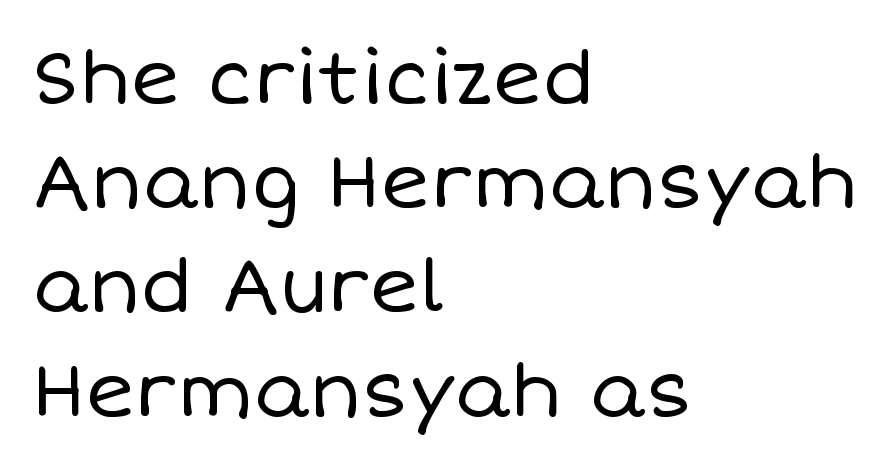
Q: Is the text bold? A: No.
Q: Is the text italic (slanted)? A: No, it is upright.
Q: Is the text underlined? A: No.
Q: How is the paragraph aligned? A: Left-aligned.
Q: Is the spacing between letters normal or unusually wide? A: Normal.
Q: Is the spacing between lines tight, normal or loose? A: Normal.
Q: Width (condensed, normal, or wide)? A: Normal.
Q: Stroke contrast? A: Low.
Q: x-height? A: Large.
Q: Monospaced? A: No.
